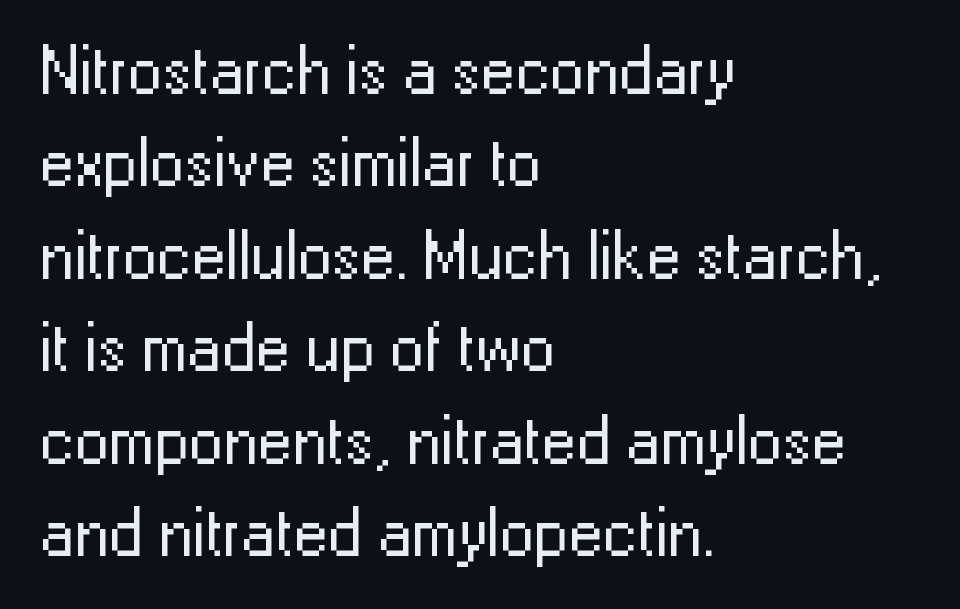
Every stem runs plumb, perpendicular to the baseline. Words float on clear page, feet unadorned. Line starts are locked; line ends wander. The line texture is even and compact thanks to regular tracking. The rendering uses natural spacing where letterforms have individual widths.
